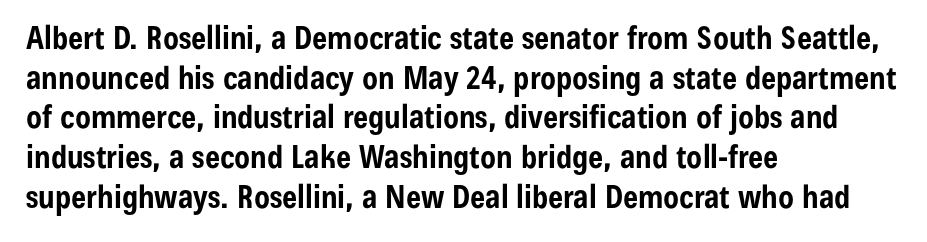
The image shows 32 px bold, condensed sans-serif type, upright; set left-aligned, line spacing 1.24x, normal letter spacing, not underlined; low stroke contrast and a medium x-height.
